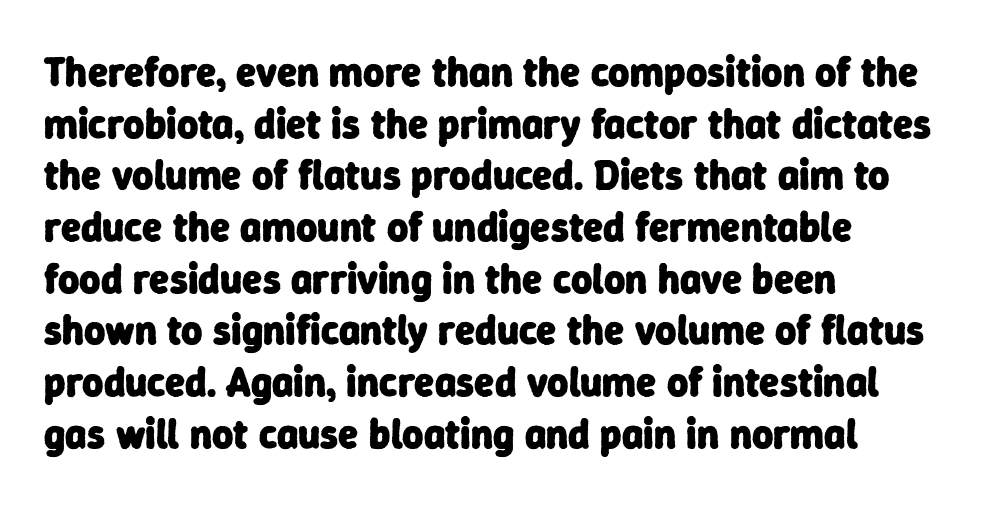
These lines stack with their left ends in a neat column. Honestly, the letter spacing is just normal — you wouldn't notice it. The letters advance in unequal steps, a hallmark of proportional type. Pretty heavy lettering here — definitely bold. The characters display no serif detailing; their extremities are plain.
